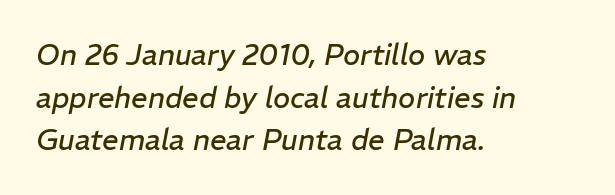
{"italic": "yes", "lean": "right", "slant_degrees": 11, "bold": "no", "weight": "regular", "width": "normal", "stroke_contrast": "low", "x_height": "medium", "monospaced": "no", "underline": "no", "align": "left", "line_spacing": "normal", "line_spacing_ratio": 1.47, "letter_spacing": "normal", "letter_spacing_em": 0.0, "glyph_px": 29}
